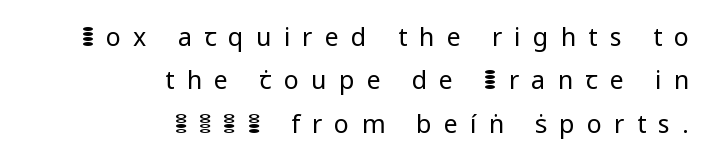
Q: Is the text bold? A: No.
Q: Is the text italic (slanted)? A: No, it is upright.
Q: Is the text underlined? A: No.
Q: How is the paragraph aligned? A: Right-aligned.
Q: Is the spacing between letters normal or unusually wide? A: Unusually wide.
